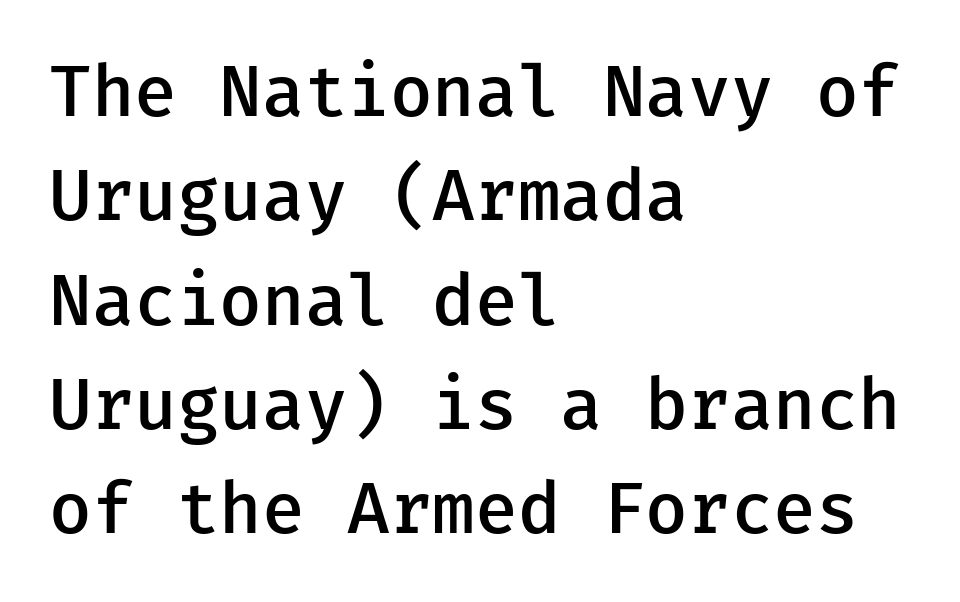
Q: Is the text bold? A: Semi-bold.
Q: Is the text italic (slanted)? A: No, it is upright.
Q: Is the typeface a serif or a sans-serif typeface? A: Sans-serif.
Q: Is the text underlined? A: No.
Q: How is the paragraph aligned? A: Left-aligned.
Q: Is the spacing between letters normal or unusually wide? A: Normal.
Q: Is the spacing between lines tight, normal or loose? A: Normal.
Q: Width (condensed, normal, or wide)? A: Normal.
Q: Stroke contrast? A: Low.
Q: x-height? A: Medium.
